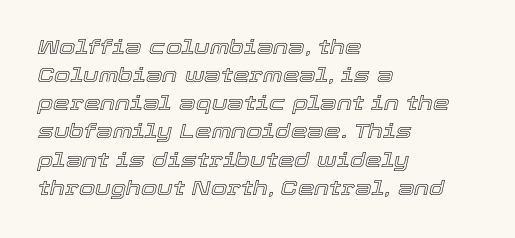
{"italic": "yes", "lean": "right", "slant_degrees": 12, "underline": "no", "align": "left", "line_spacing": "normal", "line_spacing_ratio": 1.34, "letter_spacing": "normal", "letter_spacing_em": 0.0, "glyph_px": 21}
